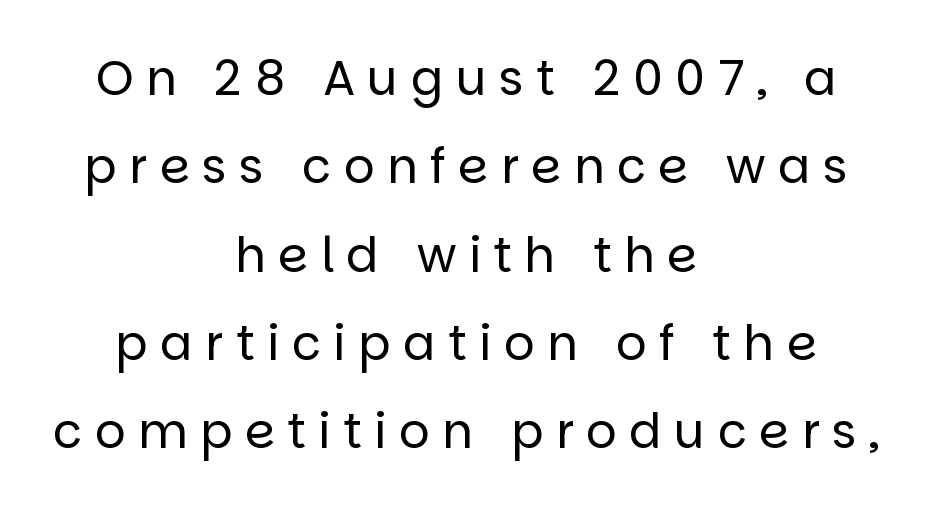
The type family on display is of the sans-serif kind. In terms of posture, this sample is upright. A clean baseline with only descenders dipping below it. Looks like regular typesetting: each glyph gets only the width it needs. The typeface has the unassuming heft of standard copy or less. Does extra space separate the letters? Yes, quite a lot of it.
